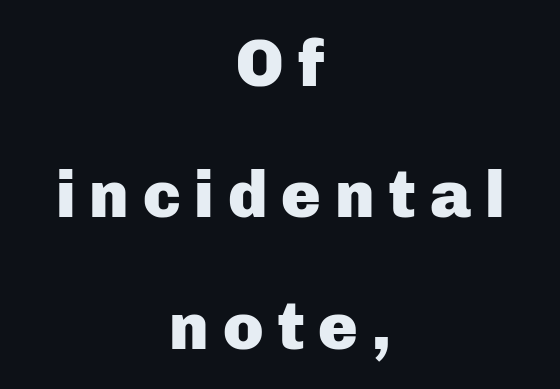
Q: Is the text bold? A: Yes.
Q: Is the text italic (slanted)? A: No, it is upright.
Q: Is the typeface a serif or a sans-serif typeface? A: Sans-serif.
Q: Is the text underlined? A: No.
Q: How is the paragraph aligned? A: Centered.
Q: Is the spacing between letters normal or unusually wide? A: Unusually wide.
Q: Is the spacing between lines tight, normal or loose? A: Loose.
Q: Width (condensed, normal, or wide)? A: Normal.
Q: Stroke contrast? A: Low.
Q: x-height? A: Medium.
Q: Monospaced? A: No.
